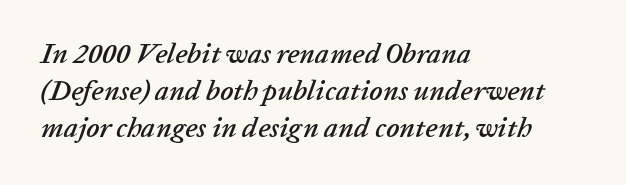
{"italic": "yes", "lean": "right", "slant_degrees": 20, "width": "normal", "stroke_contrast": "low", "x_height": "medium", "monospaced": "no", "underline": "no", "align": "left", "line_spacing": "normal", "line_spacing_ratio": 1.32, "letter_spacing": "normal", "letter_spacing_em": 0.0, "glyph_px": 28}
